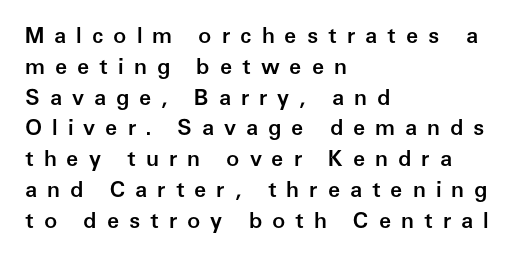
What weight is shown? A semibold, between regular and bold. The zone under the glyphs is completely vacant. In terms of posture, this sample is upright. Leading matches the norm, producing a regular column.
